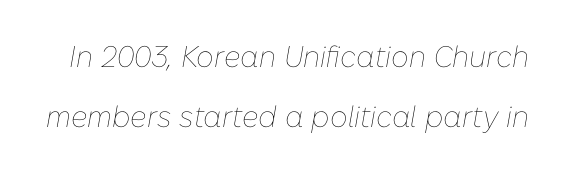
The image shows 30 px thin type, italic (leaning right); set loose line spacing (2.0x), normal letter spacing, not underlined; low stroke contrast and a medium x-height.
